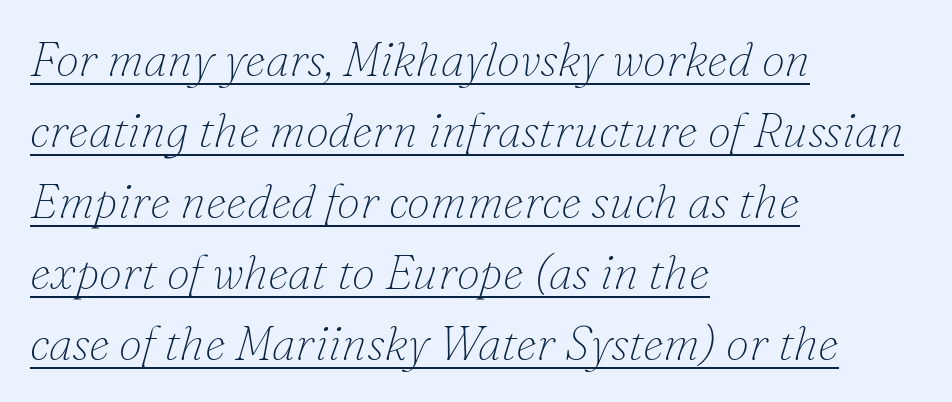
The image shows 47 px thin serif type, italic (leaning right); set left-aligned, normal line spacing (1.51x), normal letter spacing, underlined; low stroke contrast and a small x-height.
